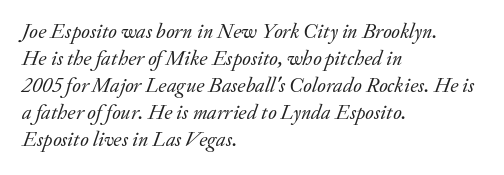
Q: Is the text bold? A: No.
Q: Is the text italic (slanted)? A: Yes, it leans right by about 20 degrees.
Q: Is the text underlined? A: No.
Q: How is the paragraph aligned? A: Left-aligned.
Q: Is the spacing between letters normal or unusually wide? A: Normal.
Q: Is the spacing between lines tight, normal or loose? A: Normal.
